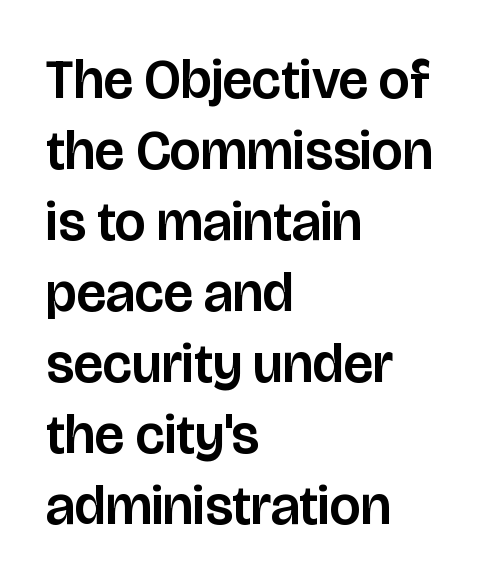
Q: Is the text italic (slanted)? A: No, it is upright.
Q: Is the typeface a serif or a sans-serif typeface? A: Sans-serif.
Q: Is the text underlined? A: No.
Q: How is the paragraph aligned? A: Left-aligned.
Q: Is the spacing between letters normal or unusually wide? A: Normal.
Q: Is the spacing between lines tight, normal or loose? A: Normal.
Q: Width (condensed, normal, or wide)? A: Normal.
Q: Stroke contrast? A: Low.
Q: x-height? A: Large.
Q: Monospaced? A: No.
